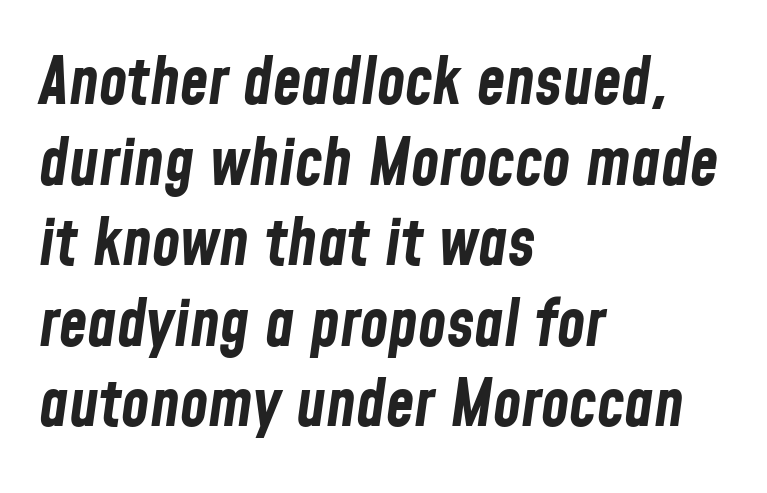
Q: Is the text bold? A: Yes.
Q: Is the text italic (slanted)? A: Yes, it leans right by about 8 degrees.
Q: Is the text underlined? A: No.
Q: How is the paragraph aligned? A: Left-aligned.
Q: Is the spacing between letters normal or unusually wide? A: Normal.
Q: Width (condensed, normal, or wide)? A: Condensed.
Q: Stroke contrast? A: Low.
Q: x-height? A: Medium.
Q: Monospaced? A: No.
